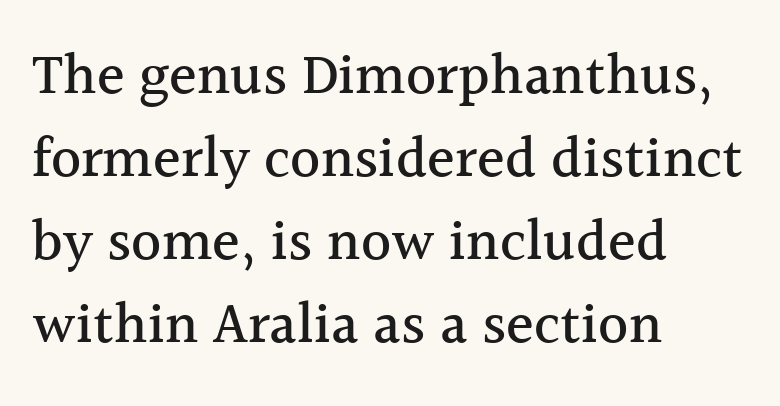
{"serif": "yes", "italic": "no", "width": "normal", "x_height": "medium", "monospaced": "no", "underline": "no", "align": "left", "line_spacing": "normal", "line_spacing_ratio": 1.43, "letter_spacing": "normal", "letter_spacing_em": 0.0, "glyph_px": 58}
